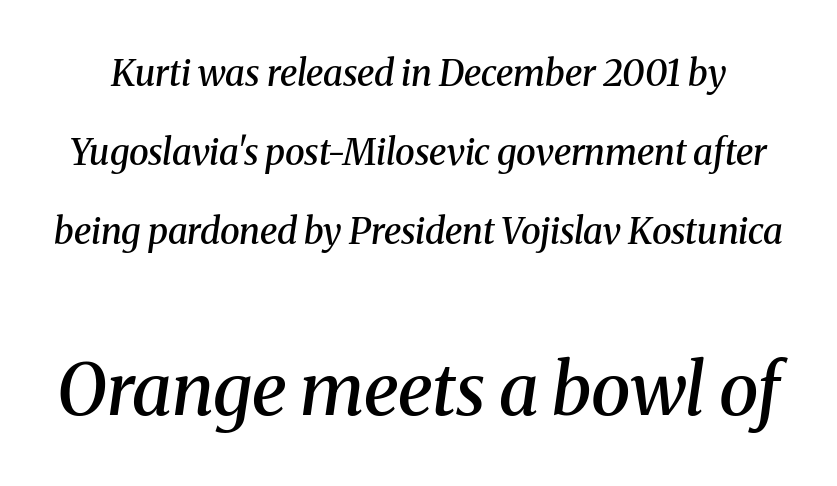
These lines keep a tight, regular rhythm from letter to letter. These lines stand farther apart than default settings would place them. Look at the bottom of the vertical strokes: they flare into serifs here. A bare baseline throughout the passage. The passage shown is typed in a proportional face where columns would drift. The specimen reads as italic at a glance.
